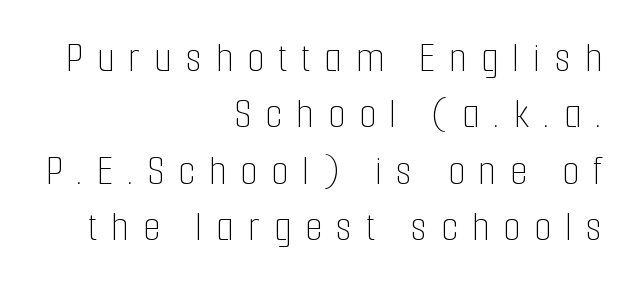
Q: Is the text bold? A: No.
Q: Is the text italic (slanted)? A: No, it is upright.
Q: Is the text underlined? A: No.
Q: How is the paragraph aligned? A: Right-aligned.
Q: Is the spacing between letters normal or unusually wide? A: Unusually wide.
Q: Is the spacing between lines tight, normal or loose? A: Normal.
Q: Width (condensed, normal, or wide)? A: Condensed.
Q: Stroke contrast? A: Low.
Q: x-height? A: Medium.
Q: Monospaced? A: No.
